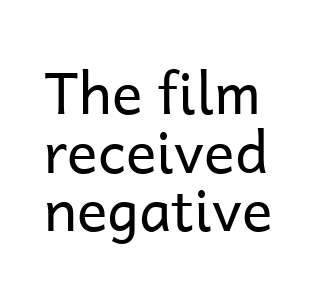
The string is rendered with underlining switched off. The passage shown is not bold in any degree. Is this a sans? Yes — the strokes have no serifs. Whoever set this chose condensed vertical rhythm over breathing room.
